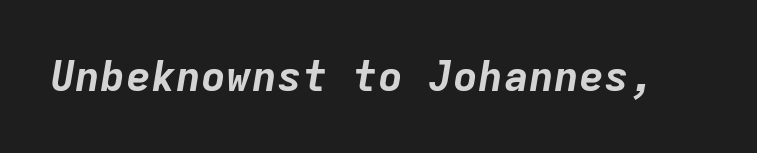
{"italic": "yes", "lean": "right", "slant_degrees": 9, "bold": "yes", "weight": "bold", "width": "normal", "stroke_contrast": "low", "x_height": "medium", "monospaced": "yes", "underline": "no", "letter_spacing": "normal", "letter_spacing_em": 0.0, "glyph_px": 42}
